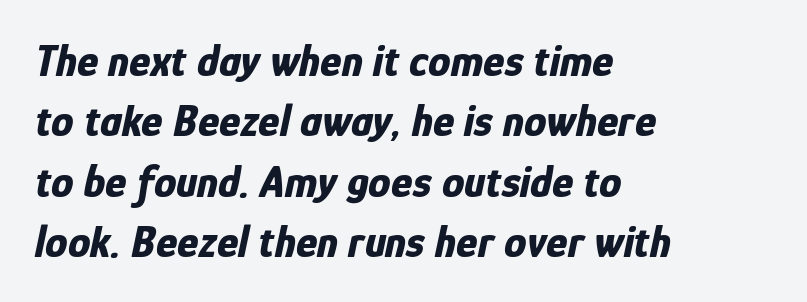
{"italic": "yes", "lean": "right", "slant_degrees": 12, "bold": "yes", "weight": "bold", "width": "condensed", "stroke_contrast": "low", "x_height": "medium", "monospaced": "no", "underline": "no", "align": "left", "line_spacing": "normal", "line_spacing_ratio": 1.34, "letter_spacing": "normal", "letter_spacing_em": 0.0, "glyph_px": 45}
